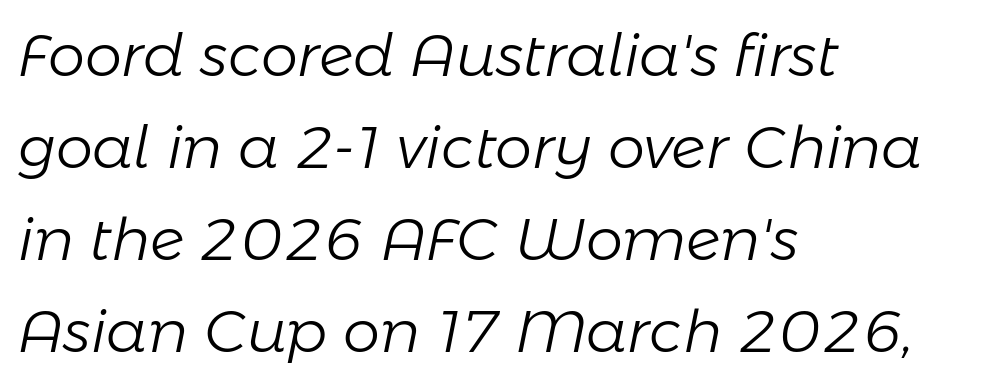
Italic? Definitely — the glyphs are oblique. Here the designer chose a conventional face with non-uniform glyph widths. A normal amount of white space separates one row of letters from the next. Glance below the letters and you will spot only blank space.
